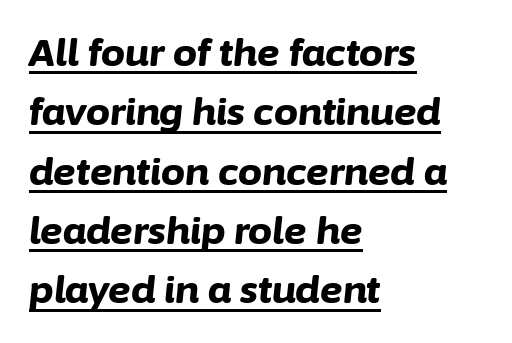
Q: Is the text bold? A: Yes.
Q: Is the text italic (slanted)? A: Yes, it leans right by about 6 degrees.
Q: Is the text underlined? A: Yes.
Q: How is the paragraph aligned? A: Left-aligned.
Q: Is the spacing between letters normal or unusually wide? A: Normal.
Q: Is the spacing between lines tight, normal or loose? A: Normal.
Q: Width (condensed, normal, or wide)? A: Normal.
Q: Stroke contrast? A: Low.
Q: x-height? A: Medium.
Q: Monospaced? A: No.
